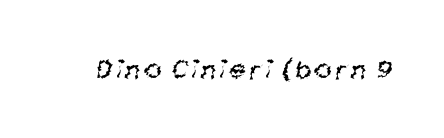
Here the designer chose a conventional face with non-uniform glyph widths. Summary of weight: not heavy and not bold. Nope, no serifs anywhere on these letters. The baseline area is clear.
